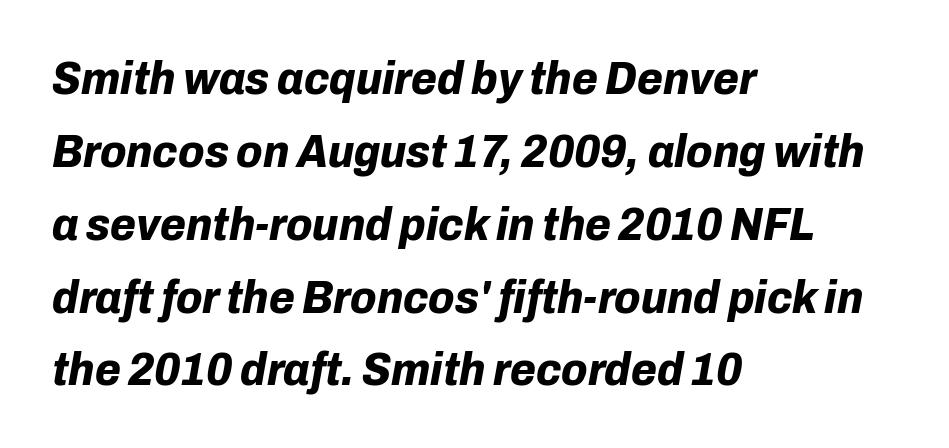
The image shows 47 px bold type, italic (leaning right); set left-aligned, normal line spacing (1.55x), normal letter spacing, not underlined; low stroke contrast and a medium x-height.
